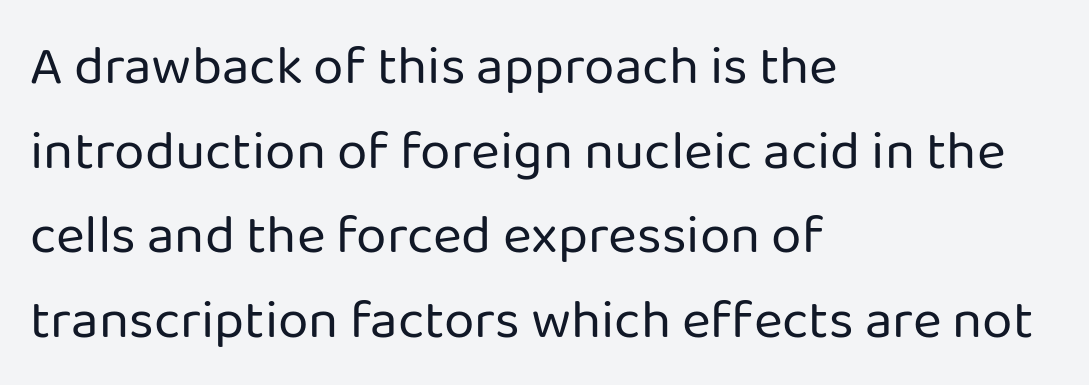
{"serif": "no", "italic": "no", "bold": "no", "weight": "regular", "width": "normal", "stroke_contrast": "low", "x_height": "medium", "monospaced": "no", "underline": "no", "align": "left", "line_spacing": "normal", "line_spacing_ratio": 1.54, "letter_spacing": "normal", "letter_spacing_em": 0.0, "glyph_px": 55}
